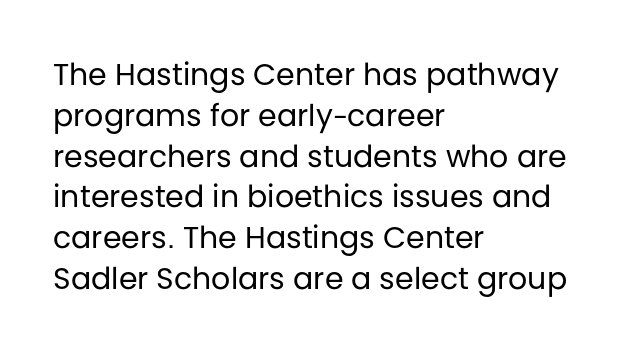
Check where the strokes stop: nothing finishes them off — pure sans. Vertical strokes here are truly vertical. You could not count columns in this text — the font is proportionally spaced. A light-to-regular cut is what we see here. The passage shown stacks its lines at a standard gap. These lines keep a tight, regular rhythm from letter to letter.
